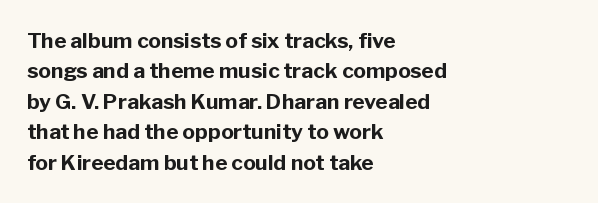
Q: Is the text bold? A: Yes.
Q: Is the text italic (slanted)? A: No, it is upright.
Q: Is the text underlined? A: No.
Q: How is the paragraph aligned? A: Left-aligned.
Q: Is the spacing between letters normal or unusually wide? A: Normal.
Q: Is the spacing between lines tight, normal or loose? A: Normal.
